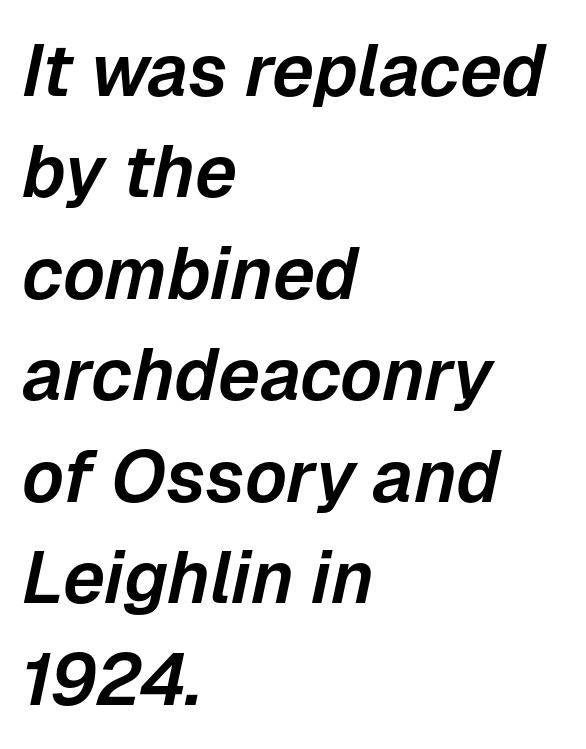
Q: Is the text italic (slanted)? A: Yes, it leans right by about 12 degrees.
Q: Is the text underlined? A: No.
Q: How is the paragraph aligned? A: Left-aligned.
Q: Is the spacing between letters normal or unusually wide? A: Normal.
Q: Is the spacing between lines tight, normal or loose? A: Normal.
Q: Width (condensed, normal, or wide)? A: Normal.
Q: Stroke contrast? A: Low.
Q: x-height? A: Medium.
Q: Monospaced? A: No.
